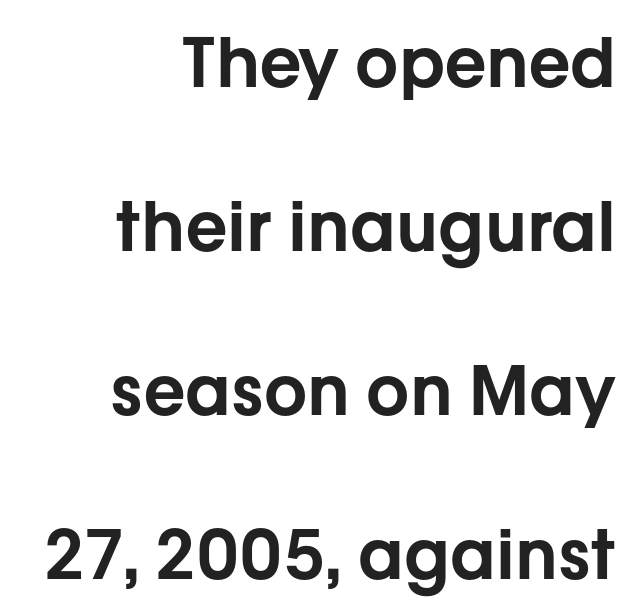
The image shows 68 px sans-serif type, upright; set right-aligned, loose line spacing (2.41x), normal letter spacing, not underlined; low stroke contrast and a medium x-height.
